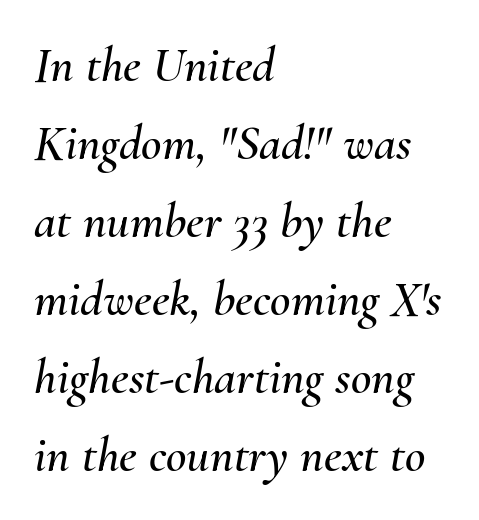
The image shows 50 px text type, italic (leaning right); set left-aligned, normal line spacing (1.56x), normal letter spacing, not underlined; medium stroke contrast and a small x-height.
